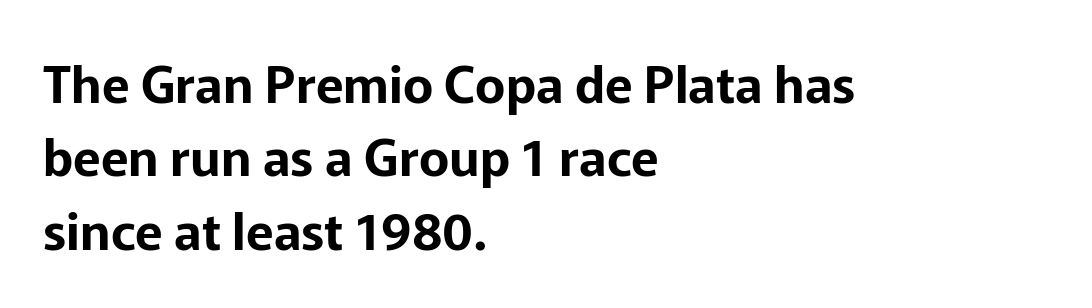
The image shows 51 px sans-serif type, upright; set left-aligned, normal line spacing (1.44x), normal letter spacing, not underlined; low stroke contrast and a medium x-height.
